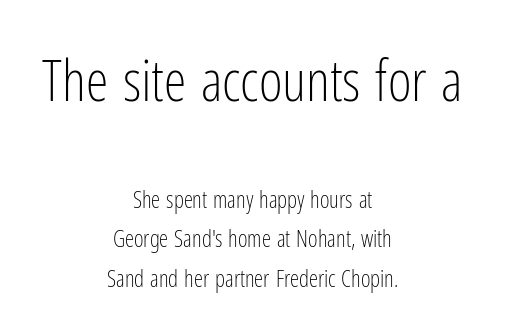
The image shows 57 px light, condensed sans-serif type, upright; set centered, line spacing 1.71x, normal letter spacing, not underlined; the first (top) block is 2.48x larger; low stroke contrast and a medium x-height.
